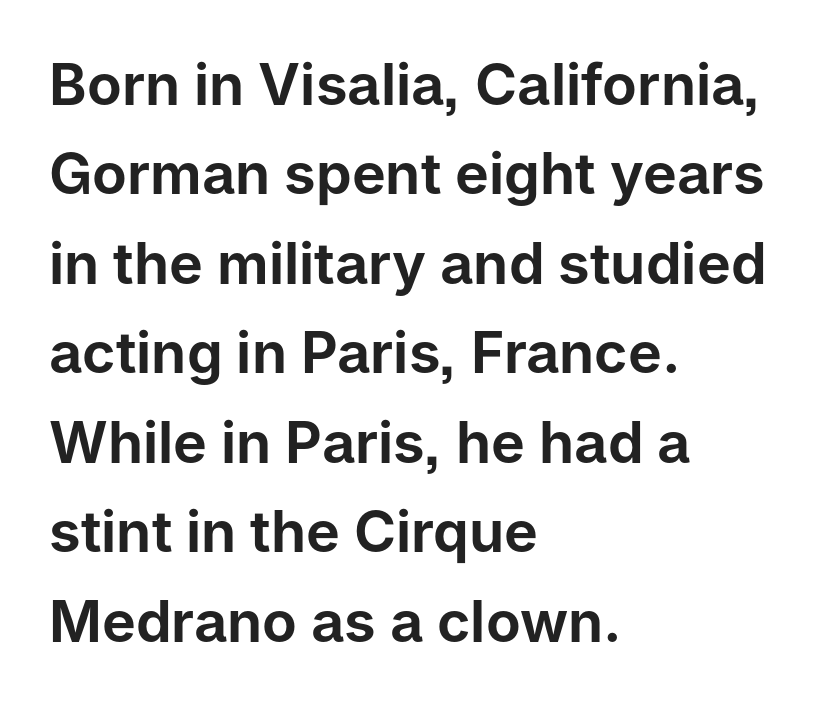
Q: Is the text italic (slanted)? A: No, it is upright.
Q: Is the typeface a serif or a sans-serif typeface? A: Sans-serif.
Q: Is the text underlined? A: No.
Q: How is the paragraph aligned? A: Left-aligned.
Q: Is the spacing between letters normal or unusually wide? A: Normal.
Q: Is the spacing between lines tight, normal or loose? A: Normal.
Q: Width (condensed, normal, or wide)? A: Normal.
Q: Stroke contrast? A: Low.
Q: x-height? A: Medium.
Q: Monospaced? A: No.
